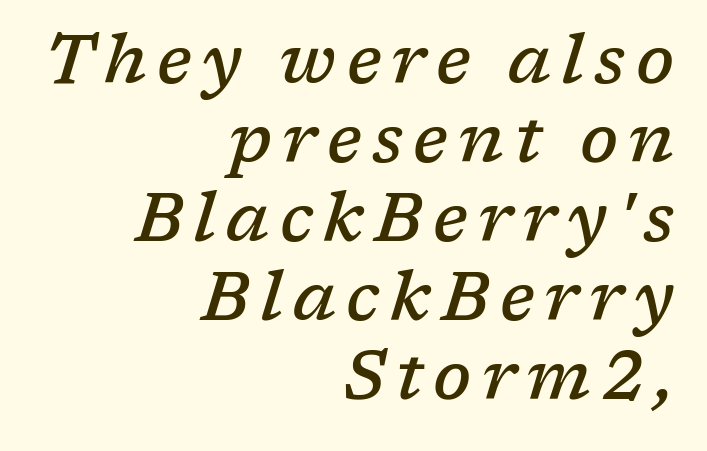
The image shows 68 px semibold serif type, italic (leaning right); set right-aligned, line spacing 1.16x, not underlined; low stroke contrast and a medium x-height.
